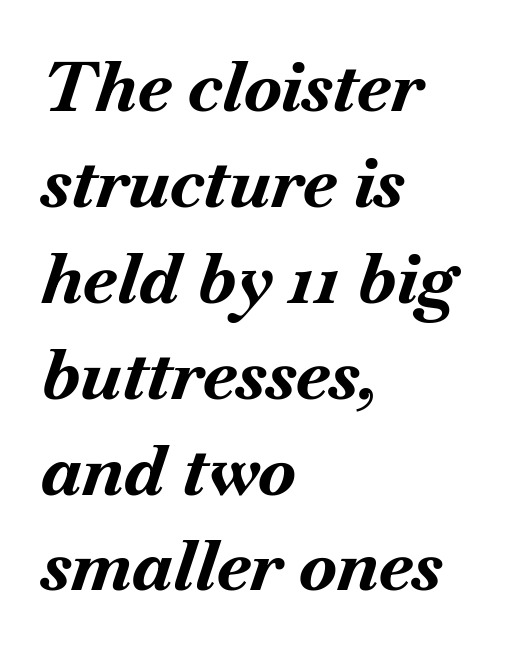
The image shows 70 px bold type, italic (leaning right); set left-aligned, normal line spacing (1.37x), normal letter spacing, not underlined; medium stroke contrast and a small x-height.
